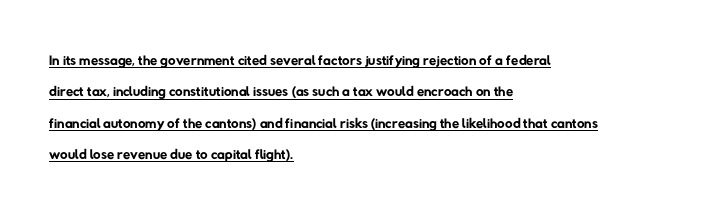
The passage shown is underscored from start to finish. The face looks like a standard text weight, possibly lighter. Compared with typical paragraphs, the rows here are spaced about the same. The lines in this sample share a left origin and differ only in where they stop. The line texture is even and compact thanks to regular tracking.
